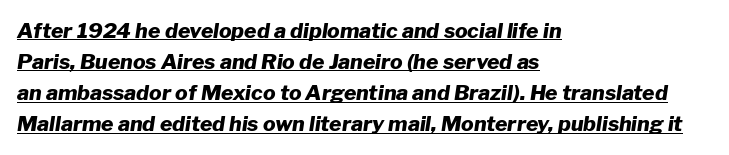
Q: Is the text bold? A: Yes.
Q: Is the text italic (slanted)? A: Yes, it leans right by about 8 degrees.
Q: Is the text underlined? A: Yes.
Q: How is the paragraph aligned? A: Left-aligned.
Q: Is the spacing between letters normal or unusually wide? A: Normal.
Q: Is the spacing between lines tight, normal or loose? A: Normal.
